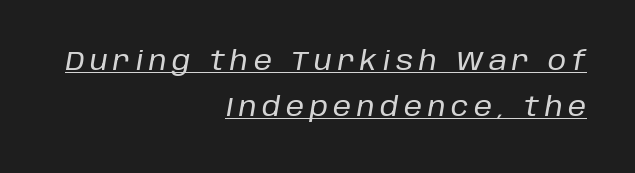
Q: Is the text italic (slanted)? A: Yes, it leans right by about 10 degrees.
Q: Is the text underlined? A: Yes.
Q: How is the paragraph aligned? A: Right-aligned.
Q: Is the spacing between letters normal or unusually wide? A: Unusually wide.
